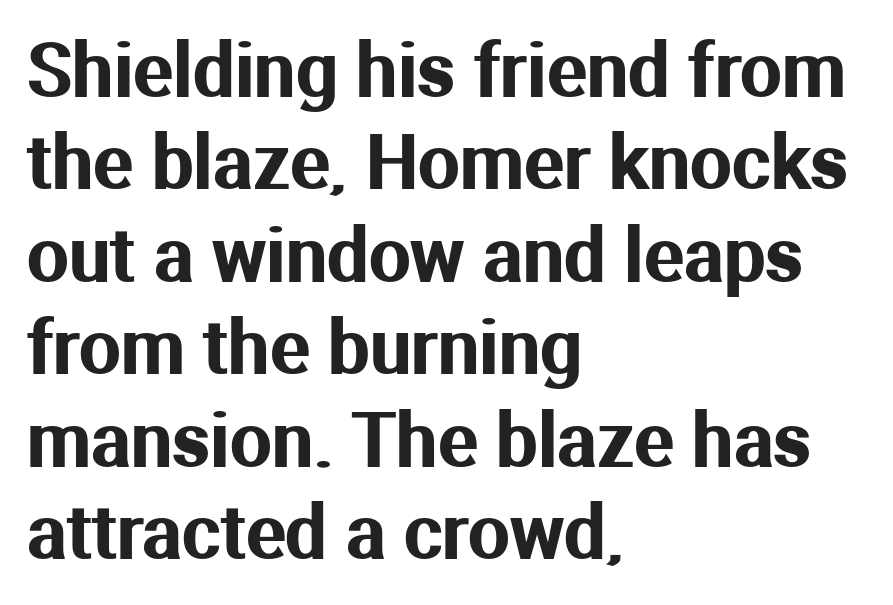
Q: Is the text italic (slanted)? A: No, it is upright.
Q: Is the typeface a serif or a sans-serif typeface? A: Sans-serif.
Q: Is the text underlined? A: No.
Q: How is the paragraph aligned? A: Left-aligned.
Q: Is the spacing between letters normal or unusually wide? A: Normal.
Q: Is the spacing between lines tight, normal or loose? A: Normal.
Q: Width (condensed, normal, or wide)? A: Normal.
Q: Stroke contrast? A: Medium.
Q: x-height? A: Medium.
Q: Monospaced? A: No.
